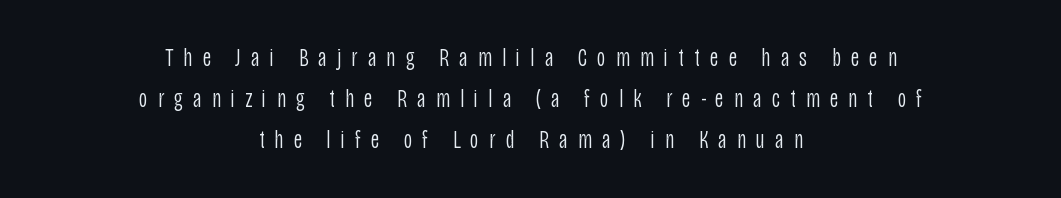
{"italic": "no", "bold": "no", "underline": "no", "align": "center", "line_spacing": "normal", "line_spacing_ratio": 1.58, "letter_spacing": "wide", "letter_spacing_em": 0.4, "glyph_px": 26}
